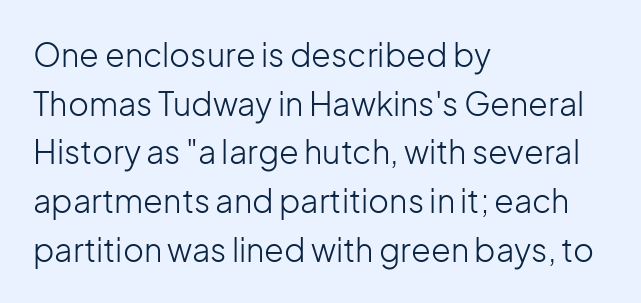
Nothing sits at the stroke ends, so this counts as sans-serif. Each row of text sits above clean, open space. The cut favours lightness, reaching ordinary text weight at its darkest. Is this a fixed-width face? No — the glyphs have proportional, varying widths. A classic flush-left, rag-right setting is used for this passage. These lines keep a tight, regular rhythm from letter to letter.
